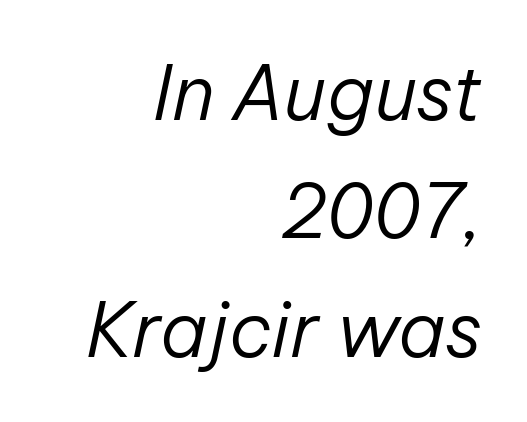
{"italic": "yes", "lean": "right", "slant_degrees": 12, "bold": "no", "weight": "regular", "width": "normal", "stroke_contrast": "low", "x_height": "medium", "monospaced": "no", "underline": "no", "align": "right", "line_spacing": "normal", "line_spacing_ratio": 1.58, "letter_spacing": "normal", "letter_spacing_em": 0.0, "glyph_px": 75}
